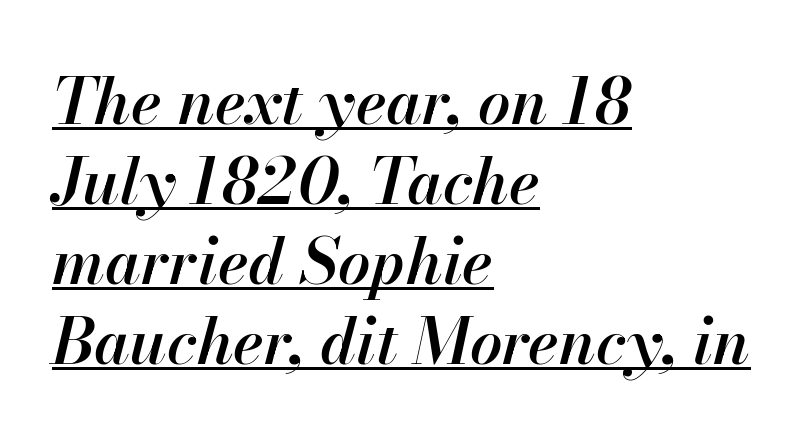
The image shows 64 px semibold type, italic (leaning right); set left-aligned, normal line spacing (1.25x), normal letter spacing, underlined; high stroke contrast and a small x-height.
